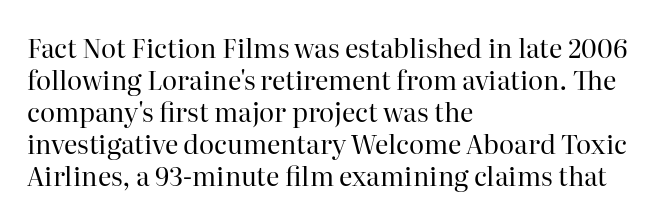
The image shows 26 px text type, upright; set left-aligned, line spacing 1.23x, normal letter spacing, not underlined.
